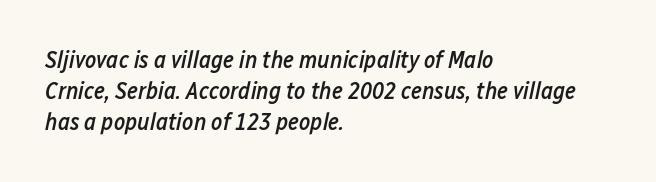
{"italic": "yes", "lean": "right", "slant_degrees": 12, "bold": "semi", "underline": "no", "align": "left", "line_spacing": "normal", "line_spacing_ratio": 1.29, "letter_spacing": "normal", "letter_spacing_em": 0.0, "glyph_px": 24}
